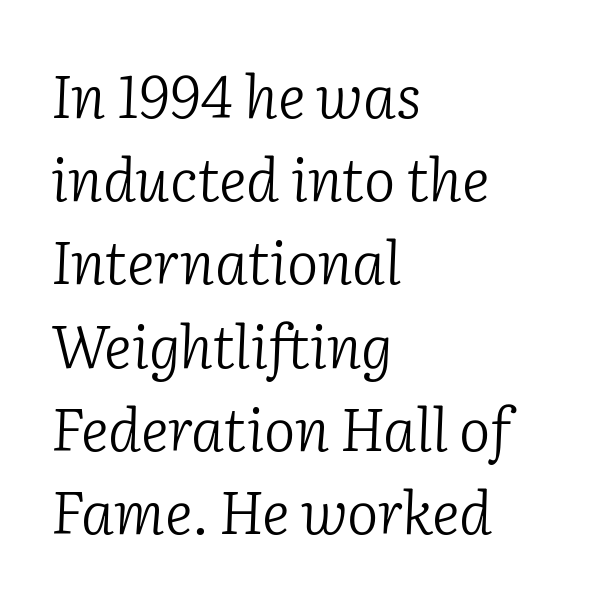
The glyphs in this specimen are seriffed. Inter-character spacing is left at the font's built-in metrics. The face looks like a standard text weight, possibly lighter. The foot of each line stays bare and open. The passage shown stacks its lines at a standard gap. Varying glyph widths throughout — classic text-font behaviour.
